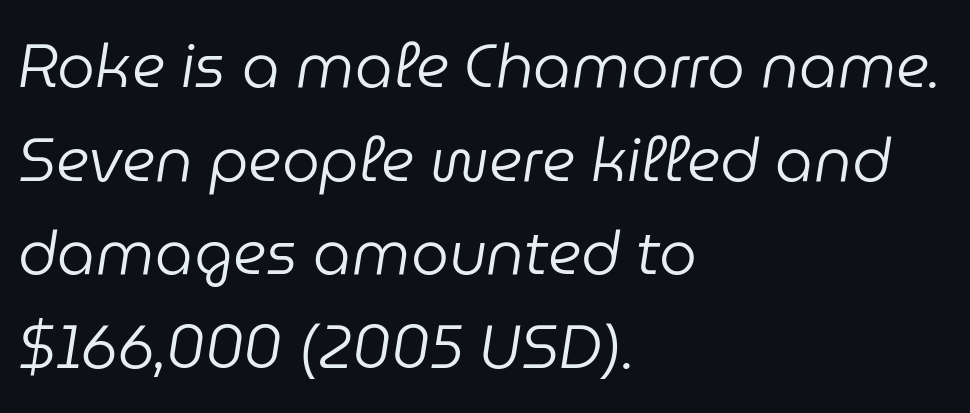
{"italic": "yes", "lean": "right", "slant_degrees": 9, "bold": "no", "weight": "regular", "width": "normal", "stroke_contrast": "low", "x_height": "medium", "monospaced": "no", "underline": "no", "align": "left", "line_spacing": "normal", "line_spacing_ratio": 1.56, "letter_spacing": "normal", "letter_spacing_em": 0.0, "glyph_px": 60}
